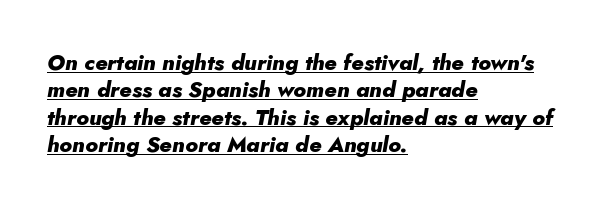
{"italic": "yes", "lean": "right", "slant_degrees": 10, "bold": "yes", "underline": "yes", "align": "left", "line_spacing_ratio": 1.24, "letter_spacing": "normal", "letter_spacing_em": 0.0, "glyph_px": 22}
